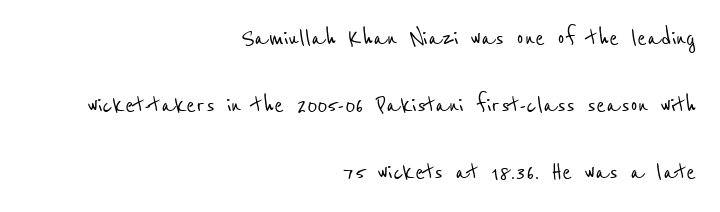
{"serif": "no", "width": "condensed", "stroke_contrast": "low", "x_height": "medium", "monospaced": "no", "underline": "no", "align": "right", "line_spacing": "loose", "line_spacing_ratio": 2.31, "letter_spacing": "normal", "letter_spacing_em": 0.0, "glyph_px": 29}
